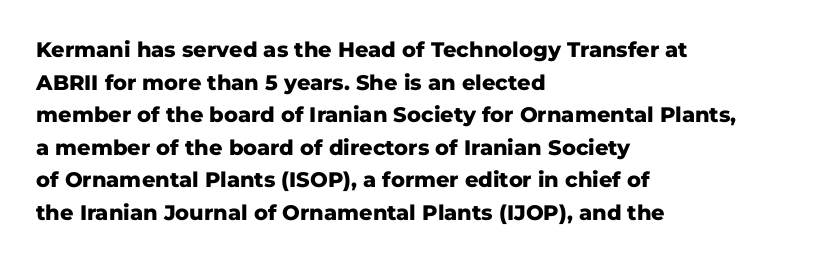
{"italic": "no", "bold": "yes", "underline": "no", "align": "left", "line_spacing": "normal", "line_spacing_ratio": 1.55, "letter_spacing": "normal", "letter_spacing_em": 0.0, "glyph_px": 21}
